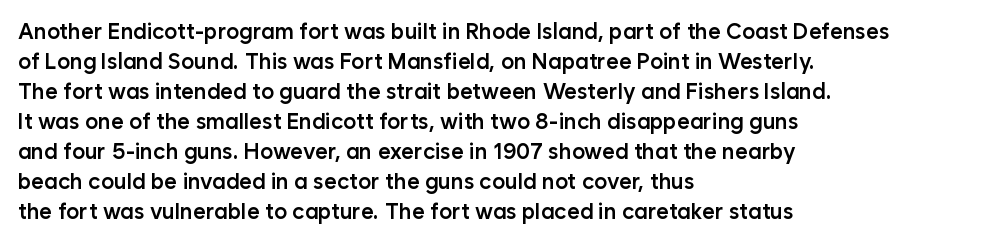
The image shows 22 px text type, upright; set left-aligned, normal line spacing (1.36x), normal letter spacing, not underlined.
